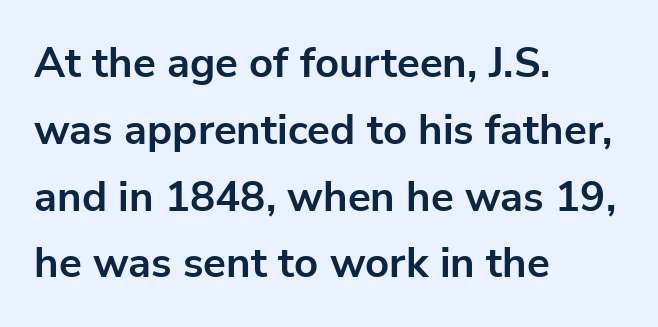
Q: Is the text bold? A: Yes.
Q: Is the text italic (slanted)? A: No, it is upright.
Q: Is the typeface a serif or a sans-serif typeface? A: Sans-serif.
Q: Is the text underlined? A: No.
Q: How is the paragraph aligned? A: Left-aligned.
Q: Is the spacing between letters normal or unusually wide? A: Normal.
Q: Is the spacing between lines tight, normal or loose? A: Normal.
Q: Width (condensed, normal, or wide)? A: Normal.
Q: Stroke contrast? A: Low.
Q: x-height? A: Medium.
Q: Monospaced? A: No.
